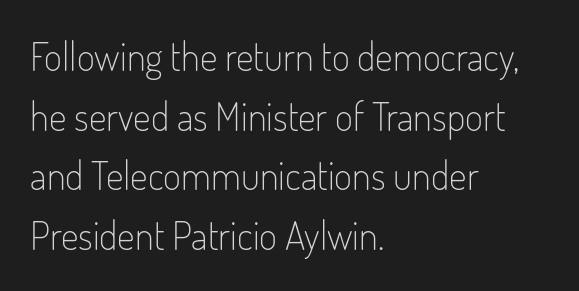
Compared with typical body copy, the letter spacing here is the same. Where is the straight margin? On the left. I'd call this a sans setting — the letters go barefoot. The specimen omits any rule beneath the text block's lines. A quiet, ordinary-to-light weight characterises the typeface. The axis of the letterforms is exactly vertical.
